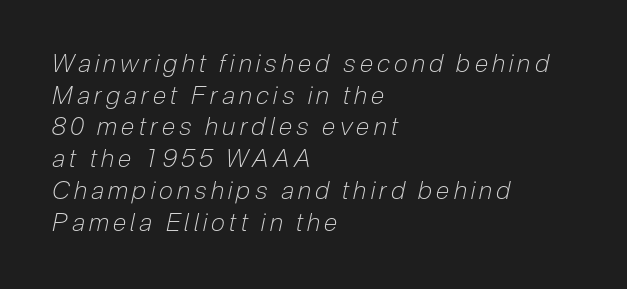
Whoever set this chose a conventional vertical rhythm. A typesetter would mark this as italic. The foot of each line stays bare and open. Line beginnings align vertically; line endings do not. The letters look calm and open, with moderate or lighter stems.
